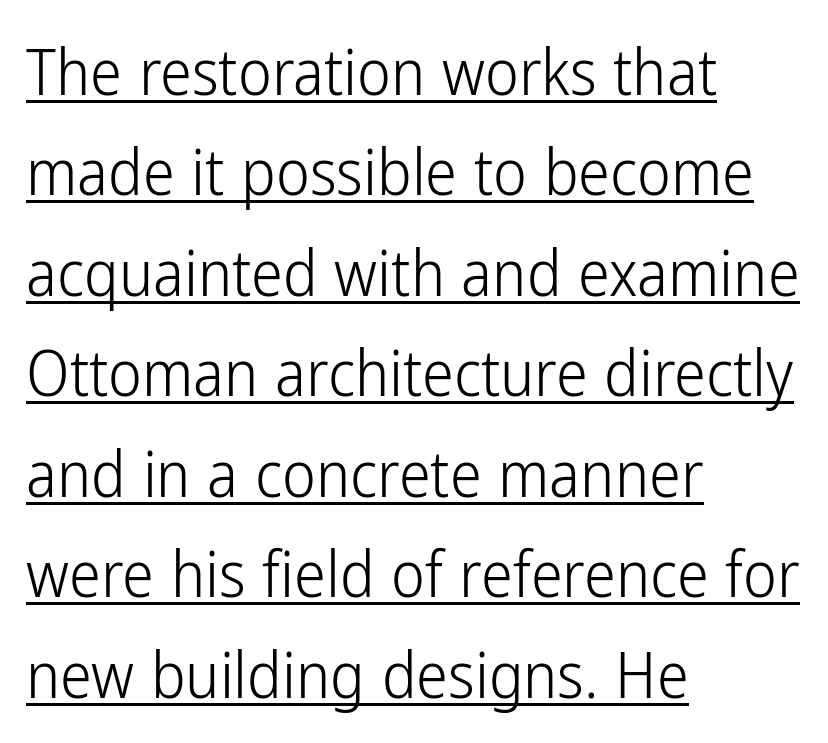
The paragraph shown leans on its left margin. Compared with typical paragraphs, the rows here are spaced about the same. Compared with undecorated copy, this sample adds a rule below the words. The typeface has the unassuming heft of standard copy or less. Spacing verdict: proportional, widths tailored to each character.
